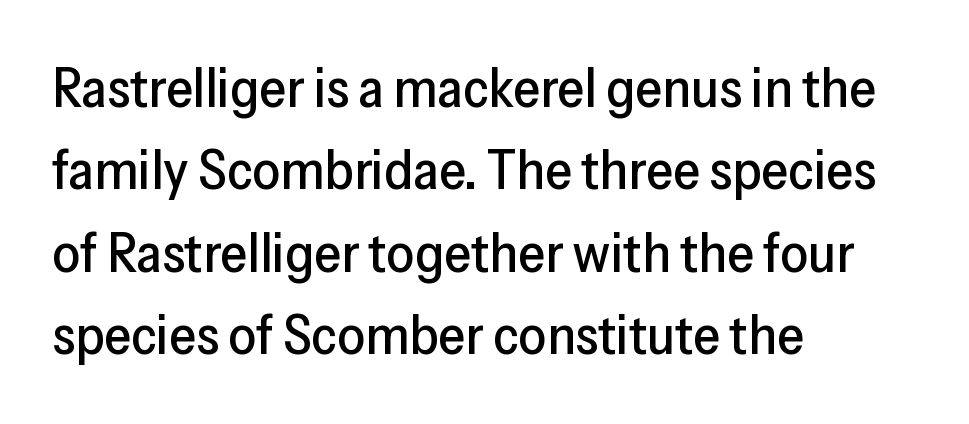
The image shows 55 px sans-serif type, upright; set left-aligned, normal line spacing (1.5x), normal letter spacing, not underlined; low stroke contrast and a medium x-height.
